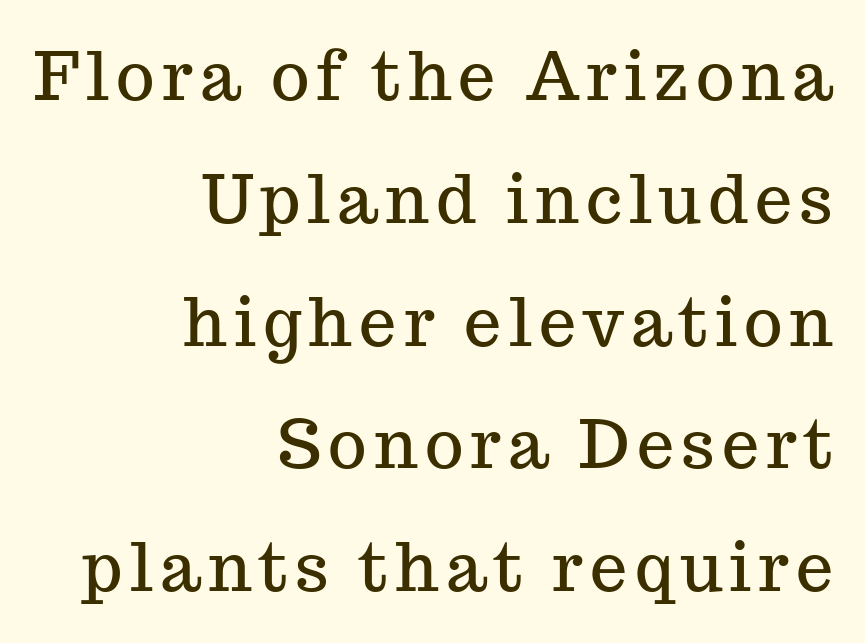
Letters rest on an invisible, unmarked baseline. Horizontally, the lines are justified to the trailing edge only. Varying glyph widths throughout — classic text-font behaviour. A typesetter would label this face a serif.
